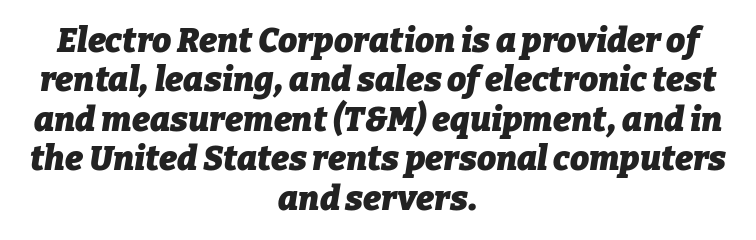
{"italic": "yes", "lean": "right", "slant_degrees": 9, "bold": "yes", "weight": "heavy", "width": "normal", "stroke_contrast": "low", "x_height": "medium", "monospaced": "no", "underline": "no", "align": "center", "line_spacing_ratio": 1.16, "letter_spacing": "normal", "letter_spacing_em": 0.0, "glyph_px": 34}
